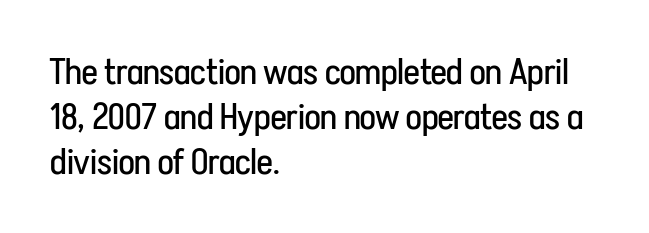
This rendering uses left alignment, leaving the right contour irregular. The gap between lines stays unmarked. These lines are rendered in a variable-pitch font. Weight class: somewhere from thin through regular.
